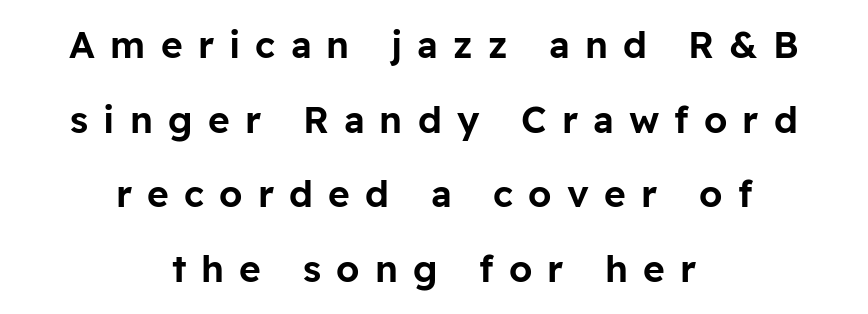
The image shows 37 px sans-serif type, upright; set centered, loose line spacing (2.02x), unusually wide letter spacing (+0.41 em), not underlined; low stroke contrast and a medium x-height.
